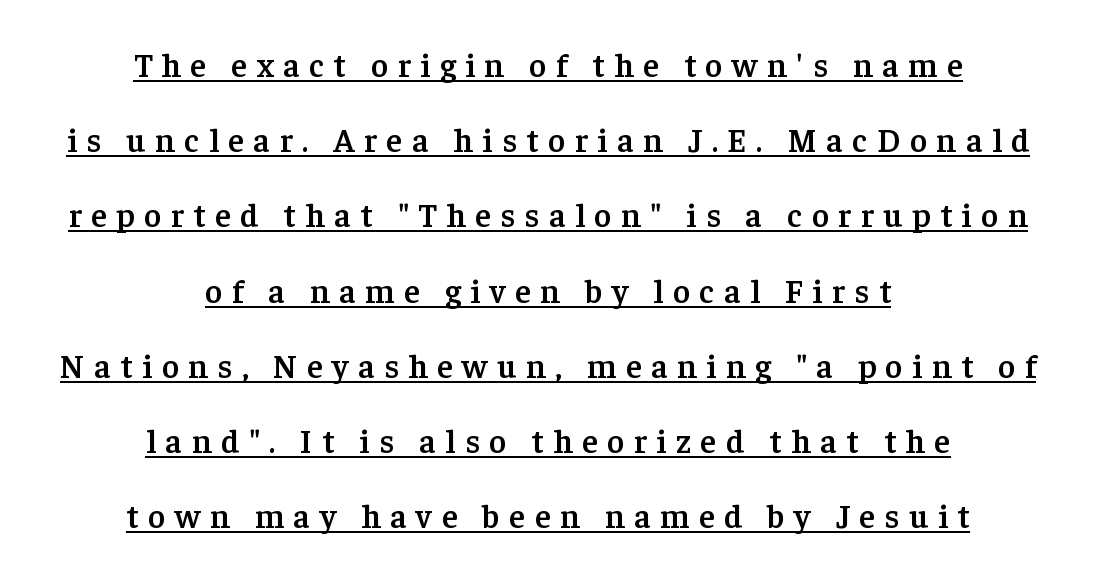
Q: Is the text bold? A: Semi-bold.
Q: Is the text italic (slanted)? A: No, it is upright.
Q: Is the typeface a serif or a sans-serif typeface? A: Serif.
Q: Is the text underlined? A: Yes.
Q: How is the paragraph aligned? A: Centered.
Q: Is the spacing between letters normal or unusually wide? A: Unusually wide.
Q: Is the spacing between lines tight, normal or loose? A: Loose.
Q: Width (condensed, normal, or wide)? A: Normal.
Q: Stroke contrast? A: Low.
Q: x-height? A: Medium.
Q: Monospaced? A: No.
